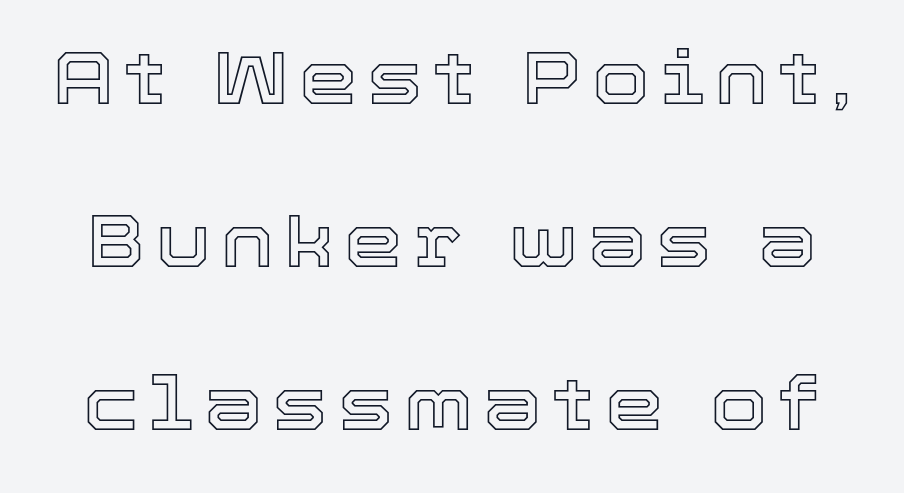
{"italic": "no", "width": "normal", "x_height": "medium", "monospaced": "no", "underline": "no", "line_spacing": "loose", "line_spacing_ratio": 2.2, "glyph_px": 74}
